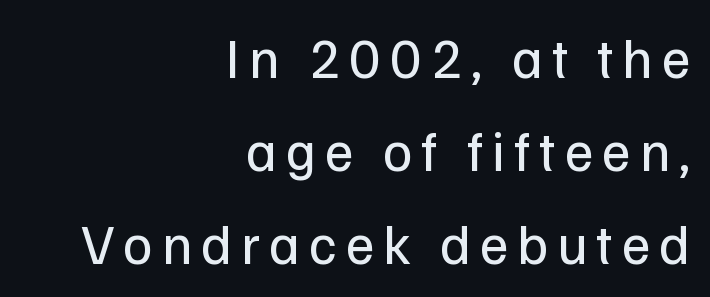
The font is comparable to plain body text, perhaps lighter. Beneath every word, the page is bare. The ragged edge is on the left, which tells us the setting is flush right. To sum up the face: it is a sans, with no serifs. Every stem runs plumb, perpendicular to the baseline. Here the designer chose a conventional face with non-uniform glyph widths.
